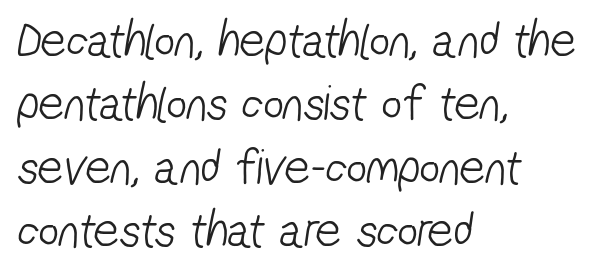
Q: Is the text bold? A: No.
Q: Is the typeface a serif or a sans-serif typeface? A: Sans-serif.
Q: Is the text underlined? A: No.
Q: How is the paragraph aligned? A: Left-aligned.
Q: Is the spacing between letters normal or unusually wide? A: Normal.
Q: Is the spacing between lines tight, normal or loose? A: Normal.
Q: Width (condensed, normal, or wide)? A: Condensed.
Q: Stroke contrast? A: Low.
Q: x-height? A: Medium.
Q: Monospaced? A: No.
